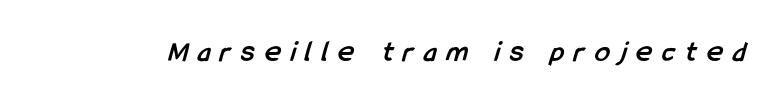
Typographically, this falls in the sans-serif category. Proportional: the letters do not fall into vertical columns. The glyphs are unaccompanied by any horizontal stroke below them. Someone cranked the tracking dial way up on this one. The strokes are fattened all the way to bold.
